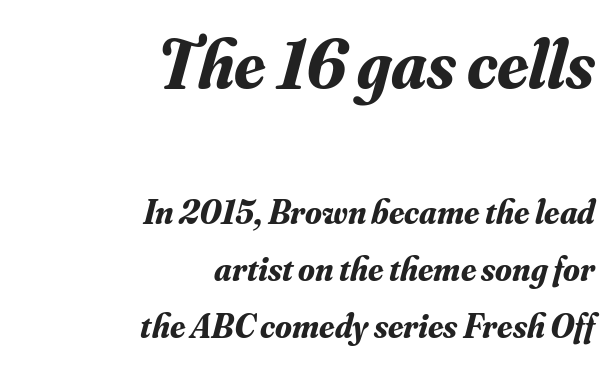
The image shows 69 px bold serif type, italic (leaning right); set right-aligned, normal line spacing (1.67x), normal letter spacing, not underlined; the first (top) block is 2.03x larger; medium stroke contrast and a small x-height.
